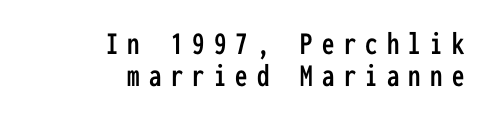
Underline: absent. A roman cut, with each character standing at attention. Stroke terminals: plain, sans-serif. Each letter, wide or thin by design, is forced into the same width here. Each word looks stretched out because of the extra space between its letters.
